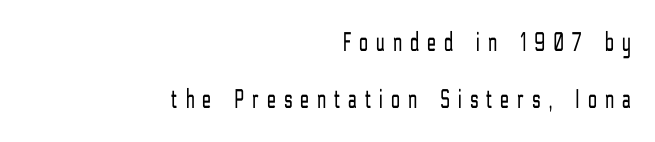
The image shows 28 px light, condensed sans-serif type, upright; set right-aligned, loose line spacing (2.05x), unusually wide letter spacing (+0.3 em), not underlined; low stroke contrast and a medium x-height.
